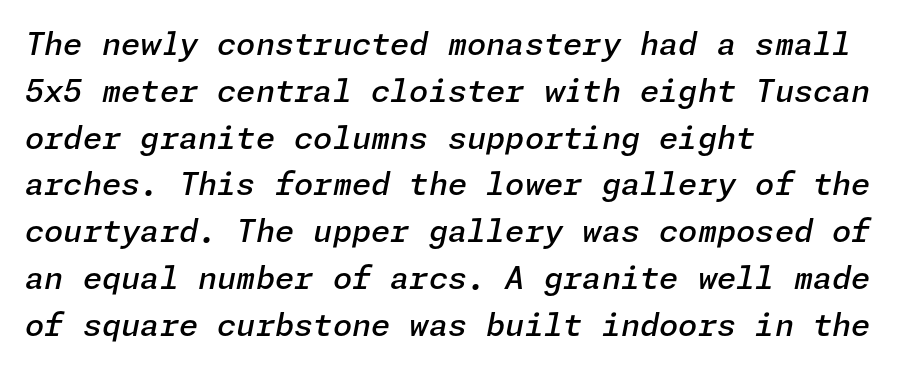
Q: Is the text bold? A: Semi-bold.
Q: Is the text italic (slanted)? A: Yes, it leans right by about 11 degrees.
Q: Is the text underlined? A: No.
Q: How is the paragraph aligned? A: Left-aligned.
Q: Is the spacing between letters normal or unusually wide? A: Normal.
Q: Is the spacing between lines tight, normal or loose? A: Normal.
Q: Width (condensed, normal, or wide)? A: Normal.
Q: Stroke contrast? A: Low.
Q: x-height? A: Medium.
